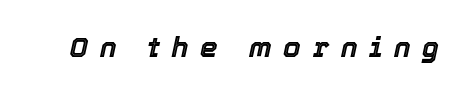
Q: Is the text italic (slanted)? A: Yes, it leans right by about 12 degrees.
Q: Is the text underlined? A: No.
Q: Is the spacing between letters normal or unusually wide? A: Unusually wide.
Q: Width (condensed, normal, or wide)? A: Normal.
Q: x-height? A: Medium.
Q: Monospaced? A: No.
